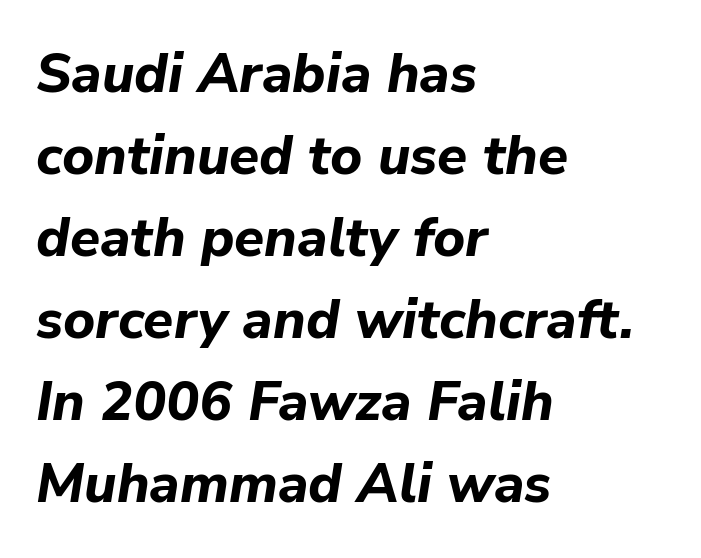
Q: Is the text bold? A: Yes.
Q: Is the text italic (slanted)? A: Yes, it leans right by about 9 degrees.
Q: Is the text underlined? A: No.
Q: How is the paragraph aligned? A: Left-aligned.
Q: Is the spacing between letters normal or unusually wide? A: Normal.
Q: Is the spacing between lines tight, normal or loose? A: Normal.
Q: Width (condensed, normal, or wide)? A: Normal.
Q: Stroke contrast? A: Low.
Q: x-height? A: Medium.
Q: Monospaced? A: No.
